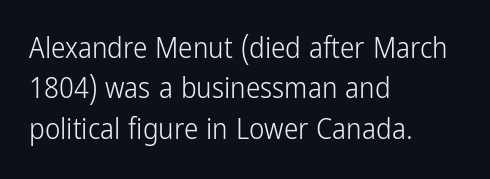
The image shows 29 px light, condensed sans-serif type, upright; set left-aligned, normal line spacing (1.39x), normal letter spacing, not underlined; low stroke contrast and a medium x-height.
